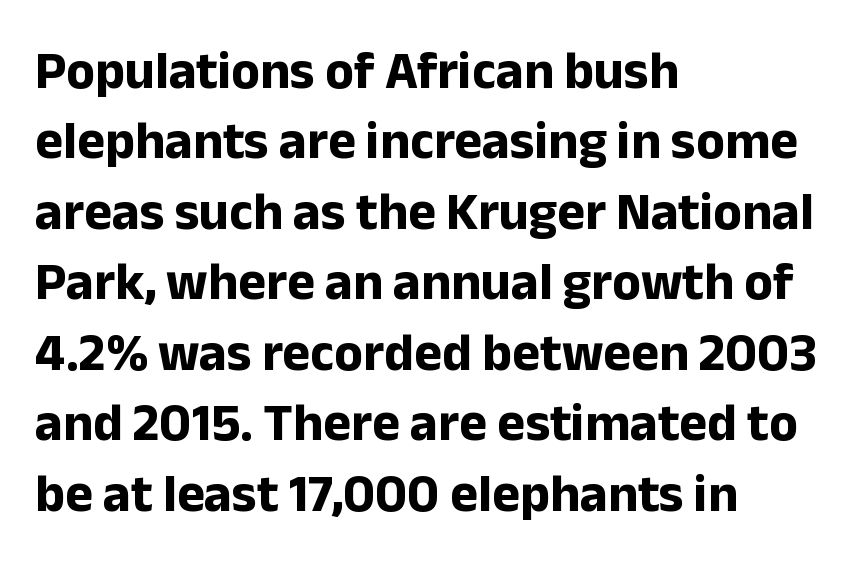
{"serif": "no", "italic": "no", "bold": "yes", "weight": "bold", "width": "normal", "stroke_contrast": "low", "x_height": "medium", "monospaced": "no", "underline": "no", "align": "left", "line_spacing": "normal", "line_spacing_ratio": 1.33, "letter_spacing": "normal", "letter_spacing_em": 0.0, "glyph_px": 53}
